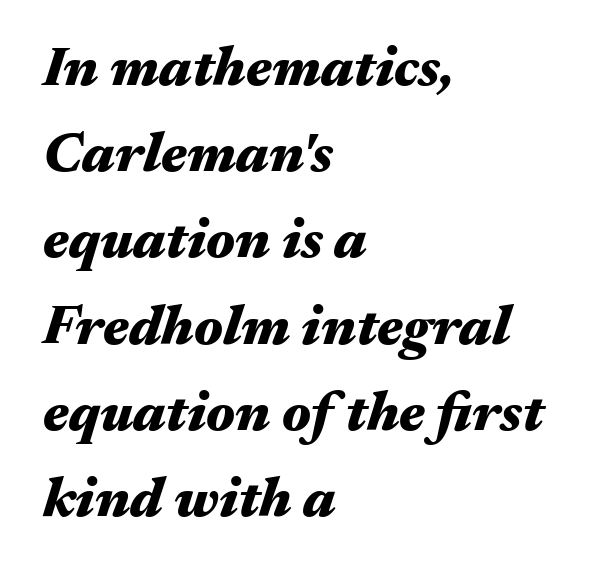
Q: Is the text bold? A: Yes.
Q: Is the text italic (slanted)? A: Yes, it leans right by about 17 degrees.
Q: Is the text underlined? A: No.
Q: How is the paragraph aligned? A: Left-aligned.
Q: Is the spacing between letters normal or unusually wide? A: Normal.
Q: Is the spacing between lines tight, normal or loose? A: Normal.
Q: Width (condensed, normal, or wide)? A: Wide.
Q: Stroke contrast? A: Medium.
Q: x-height? A: Medium.
Q: Monospaced? A: No.
